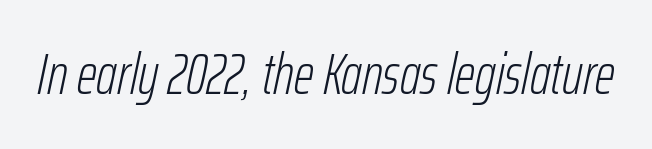
The image shows 57 px light, condensed type, italic (leaning right); set normal letter spacing, not underlined; low stroke contrast and a medium x-height.
